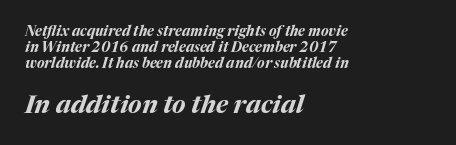
The image shows 25 px bold type, italic (leaning right); set left-aligned, tight line spacing (1.15x), normal letter spacing, not underlined; the second (bottom) block is 1.79x larger.
